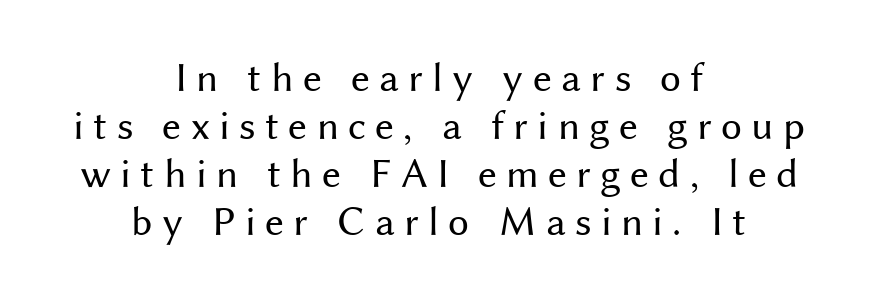
{"serif": "no", "italic": "no", "bold": "no", "weight": "regular", "width": "normal", "stroke_contrast": "medium", "x_height": "medium", "monospaced": "no", "underline": "no", "align": "center", "line_spacing": "tight", "line_spacing_ratio": 1.14, "letter_spacing": "wide", "letter_spacing_em": 0.22, "glyph_px": 42}
